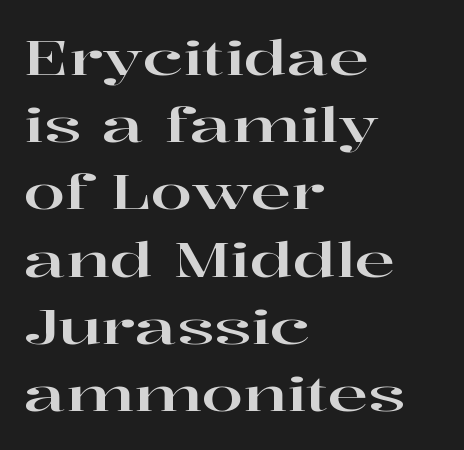
Look at the bottom of the vertical strokes: they flare into serifs here. The space between consecutive lines is moderate. A typesetter would call this proportional, since set widths differ per character. Italic? Not at all — the glyphs are vertical. Visually the block forms a straight wall on the left and a jagged coastline on the right.
